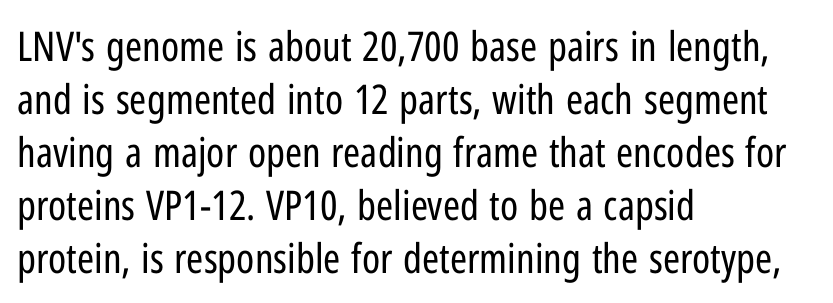
The lines are quadded left. A typesetter would mark this as roman, not italic. Here the designer chose a conventional face with non-uniform glyph widths. No extra tracking has been applied to these lines. The typeface has the unassuming heft of standard copy or less. The type family on display is of the sans-serif kind.
